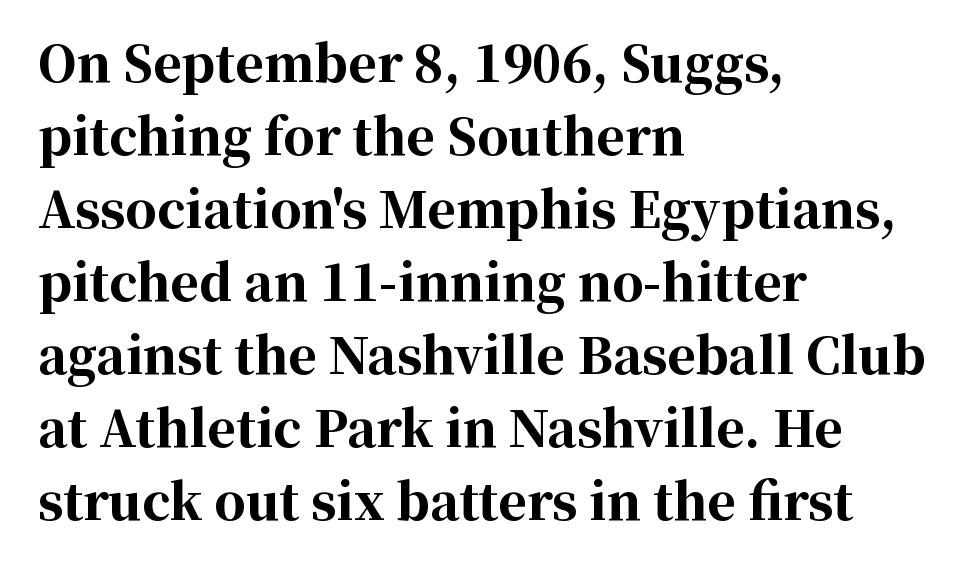
Do the characters align in a grid? No, the font is proportional. Little horizontal feet cap the strokes, marking this as serif type. Check the space under the baseline: it is left empty. Line beginnings align vertically; line endings do not. Unlike italic type, these characters show no tilt at all.
